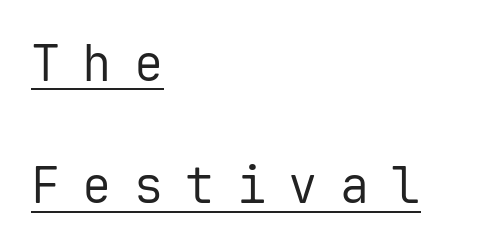
Q: Is the text bold? A: No.
Q: Is the text italic (slanted)? A: No, it is upright.
Q: Is the typeface a serif or a sans-serif typeface? A: Sans-serif.
Q: Is the text underlined? A: Yes.
Q: How is the paragraph aligned? A: Left-aligned.
Q: Is the spacing between letters normal or unusually wide? A: Unusually wide.
Q: Is the spacing between lines tight, normal or loose? A: Loose.
Q: Width (condensed, normal, or wide)? A: Normal.
Q: Stroke contrast? A: Low.
Q: x-height? A: Medium.
Q: Monospaced? A: Yes.
